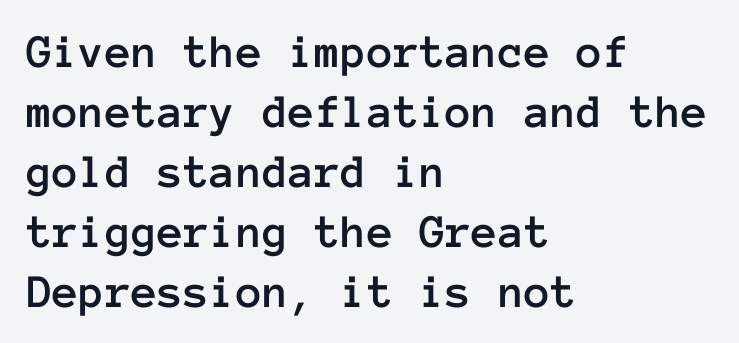
{"italic": "no", "width": "normal", "stroke_contrast": "low", "x_height": "medium", "monospaced": "yes", "underline": "no", "align": "left", "line_spacing": "normal", "line_spacing_ratio": 1.25, "letter_spacing": "normal", "letter_spacing_em": 0.0, "glyph_px": 48}
